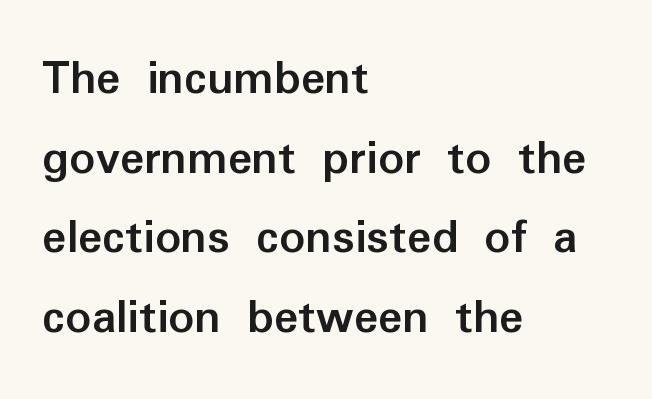
Q: Is the text bold? A: Yes.
Q: Is the text italic (slanted)? A: No, it is upright.
Q: Is the typeface a serif or a sans-serif typeface? A: Sans-serif.
Q: Is the text underlined? A: No.
Q: How is the paragraph aligned? A: Left-aligned.
Q: Is the spacing between letters normal or unusually wide? A: Normal.
Q: Is the spacing between lines tight, normal or loose? A: Normal.
Q: Width (condensed, normal, or wide)? A: Normal.
Q: Stroke contrast? A: Low.
Q: x-height? A: Medium.
Q: Monospaced? A: No.
